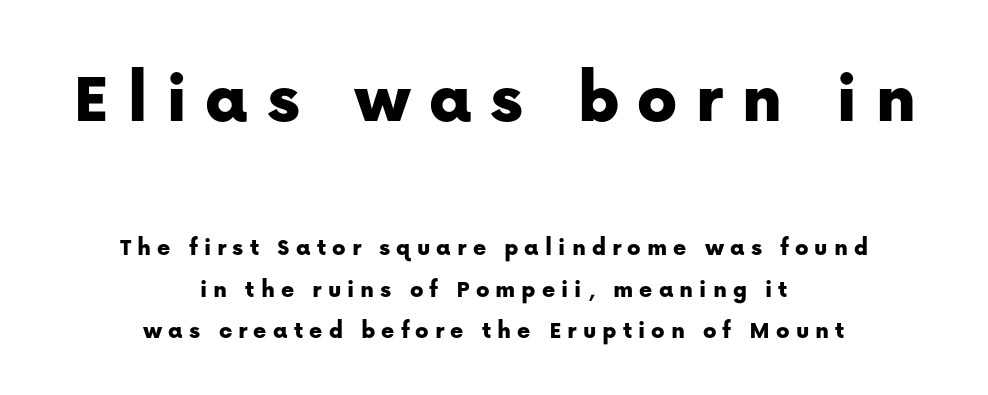
{"serif": "no", "italic": "no", "width": "normal", "stroke_contrast": "low", "x_height": "medium", "monospaced": "no", "underline": "no", "align": "center", "line_spacing": "normal", "line_spacing_ratio": 1.67, "letter_spacing": "wide", "letter_spacing_em": 0.24, "larger_block": "first", "size_ratio": 2.96, "glyph_px": 74}
